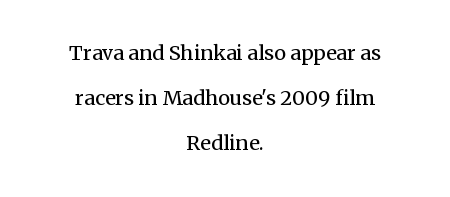
{"italic": "no", "bold": "no", "underline": "no", "align": "center", "line_spacing": "loose", "line_spacing_ratio": 2.26, "letter_spacing": "normal", "letter_spacing_em": 0.0, "glyph_px": 20}
